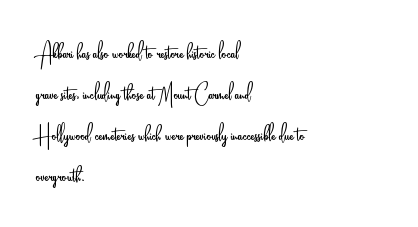
Font category for this specimen: sans-serif. The horizontal fit of the characters is conventional and even. Summary of weight: not heavy and not bold. Bare-footed words on every line.
